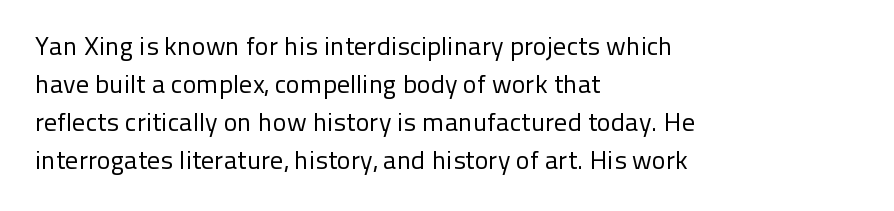
{"italic": "no", "bold": "no", "underline": "no", "align": "left", "line_spacing": "normal", "line_spacing_ratio": 1.46, "letter_spacing": "normal", "letter_spacing_em": 0.0, "glyph_px": 26}
